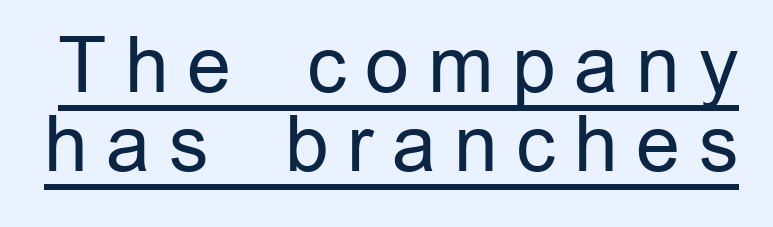
This is sans-serif lettering, the kind often seen on screens and signage. Cramped leading. Loose tracking; the words dissolve into strings of separated letters. No extra ink here — the face is not bold. Nope, not italic — everything's standing straight.
